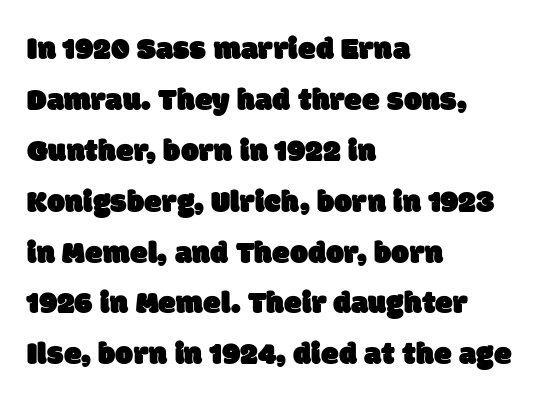
The image shows 32 px sans-serif type; set left-aligned, normal line spacing (1.59x), normal letter spacing, not underlined; low stroke contrast and a large x-height.
